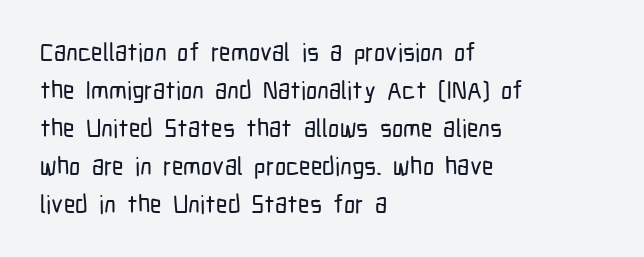
{"italic": "no", "underline": "no", "align": "left", "line_spacing": "normal", "line_spacing_ratio": 1.52, "letter_spacing": "normal", "letter_spacing_em": 0.0, "glyph_px": 25}
